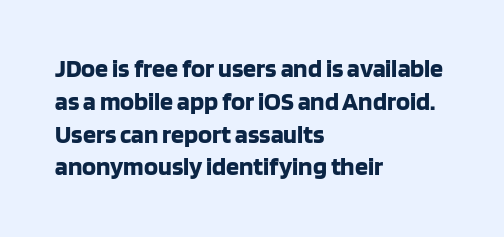
Q: Is the text bold? A: Yes.
Q: Is the text italic (slanted)? A: No, it is upright.
Q: Is the text underlined? A: No.
Q: How is the paragraph aligned? A: Left-aligned.
Q: Is the spacing between letters normal or unusually wide? A: Normal.
Q: Is the spacing between lines tight, normal or loose? A: Normal.
